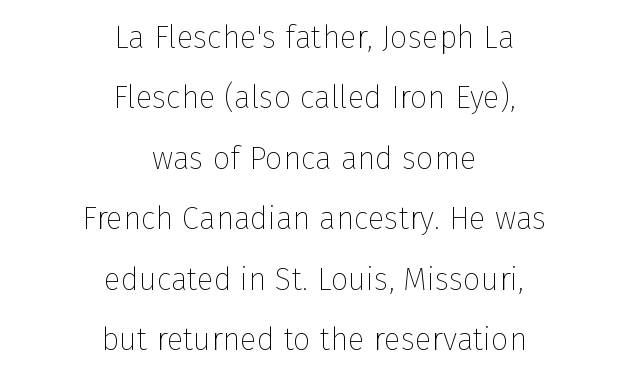
The image shows 31 px thin sans-serif type, upright; set centered, loose line spacing (1.95x), normal letter spacing, not underlined; low stroke contrast and a medium x-height.
